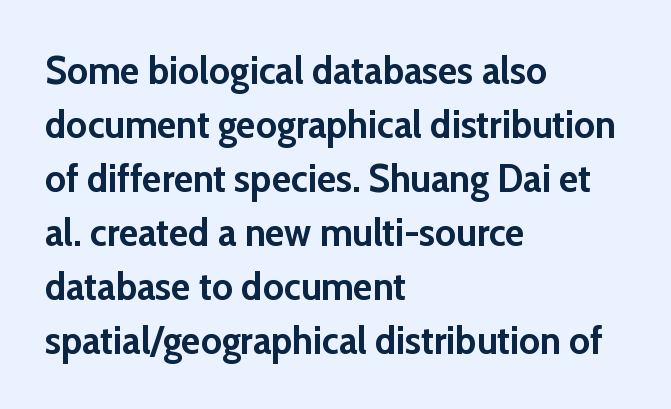
{"serif": "no", "italic": "no", "bold": "yes", "weight": "semibold", "width": "normal", "stroke_contrast": "low", "x_height": "medium", "monospaced": "no", "underline": "no", "align": "left", "line_spacing": "normal", "line_spacing_ratio": 1.35, "letter_spacing": "normal", "letter_spacing_em": 0.0, "glyph_px": 40}
